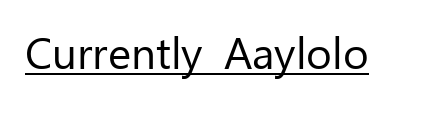
This rendering leaves character spacing at its baseline value. Posture: straight, roman, zero tilt. Somebody hit Ctrl+U on this one — the words are underlined. This sample has the flowing, uneven cadence of proportional lettering. The cut favours lightness, reaching ordinary text weight at its darkest. Examine the stroke ends and you'll find no serifs.
